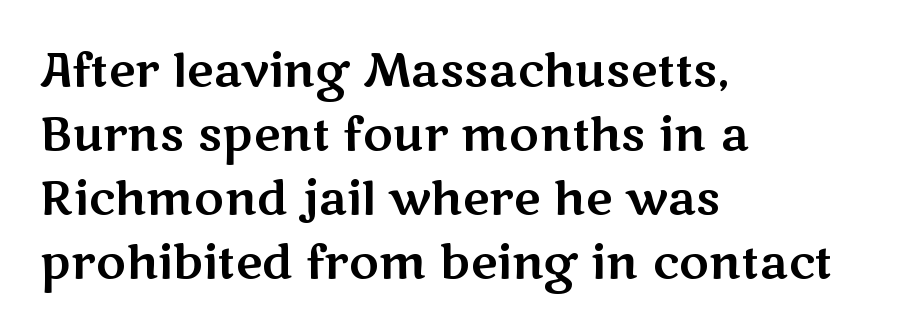
No word sits above an underline. The typeface chosen for these lines omits serifs. Casual observation: everything's shoved over to the left. Rows of type keep a routine distance in the vertical direction. The letters stand upright; this is a roman face. Here the designer chose a conventional face with non-uniform glyph widths.
